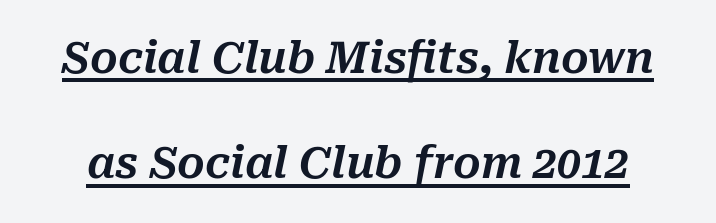
The image shows 43 px text type, italic (leaning right); set loose line spacing (2.45x), normal letter spacing, underlined; medium stroke contrast and a medium x-height.
